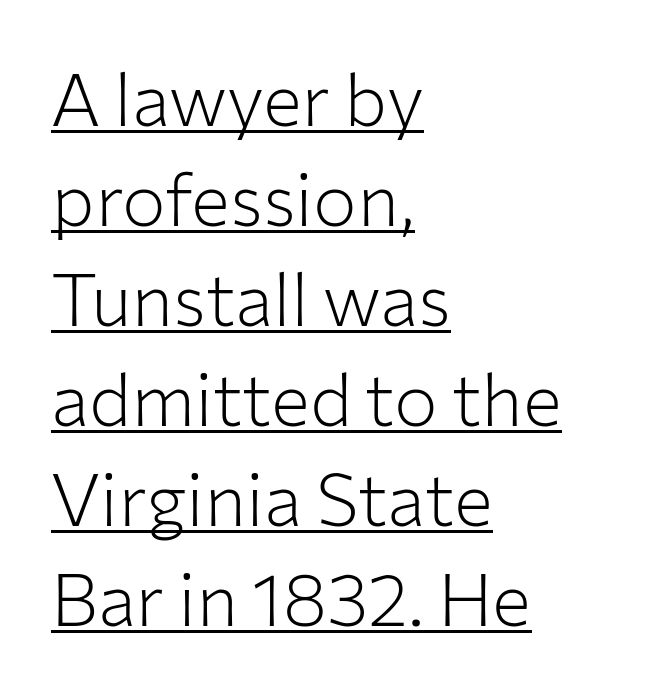
Q: Is the text bold? A: No.
Q: Is the text italic (slanted)? A: No, it is upright.
Q: Is the typeface a serif or a sans-serif typeface? A: Sans-serif.
Q: Is the text underlined? A: Yes.
Q: How is the paragraph aligned? A: Left-aligned.
Q: Is the spacing between letters normal or unusually wide? A: Normal.
Q: Is the spacing between lines tight, normal or loose? A: Normal.
Q: Width (condensed, normal, or wide)? A: Normal.
Q: Stroke contrast? A: Low.
Q: x-height? A: Medium.
Q: Monospaced? A: No.
